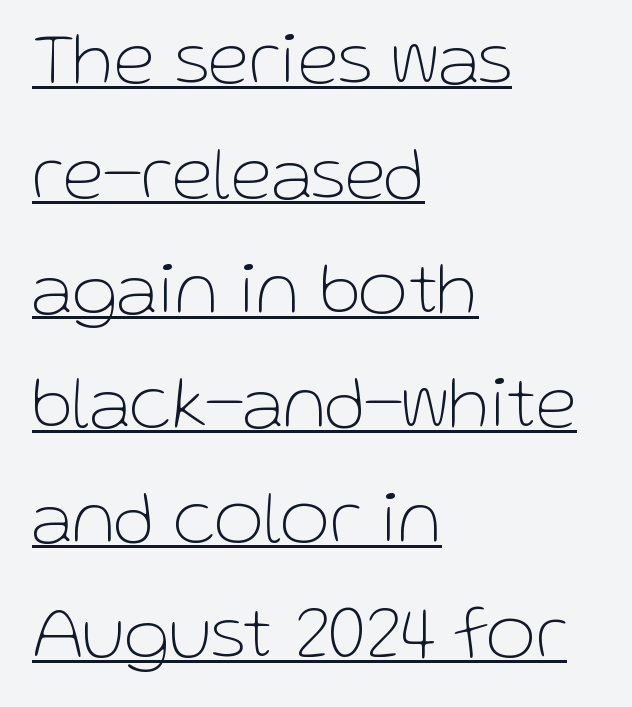
{"serif": "no", "italic": "no", "bold": "no", "weight": "thin", "width": "normal", "stroke_contrast": "low", "x_height": "medium", "monospaced": "no", "underline": "yes", "align": "left", "line_spacing": "normal", "line_spacing_ratio": 1.51, "letter_spacing": "normal", "letter_spacing_em": 0.0, "glyph_px": 76}
